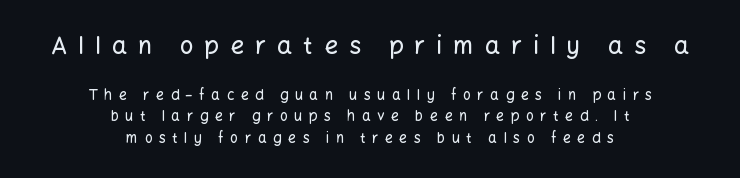
Q: Is the text italic (slanted)? A: No, it is upright.
Q: Is the text underlined? A: No.
Q: How is the paragraph aligned? A: Centered.
Q: Is the spacing between letters normal or unusually wide? A: Unusually wide.
Q: Is the spacing between lines tight, normal or loose? A: Normal.
Q: Which block of text is set in a larger size, the first (top) or the second (bottom)? A: The first (top) one.
